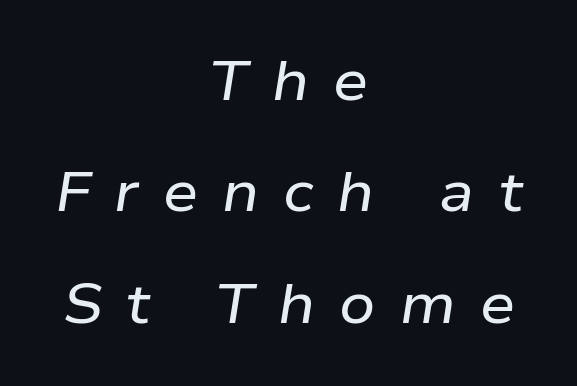
This rendering features lettering with no underline. Does the leading feel generous? Absolutely, it's lavish. The lettering tilts uniformly, giving the passage an italic look. Neither beginnings nor endings align; midpoints do. Substantial extra tracking has been applied to these lines. Note the varied advance widths — an 'i' is clearly narrower than an 'm'.
